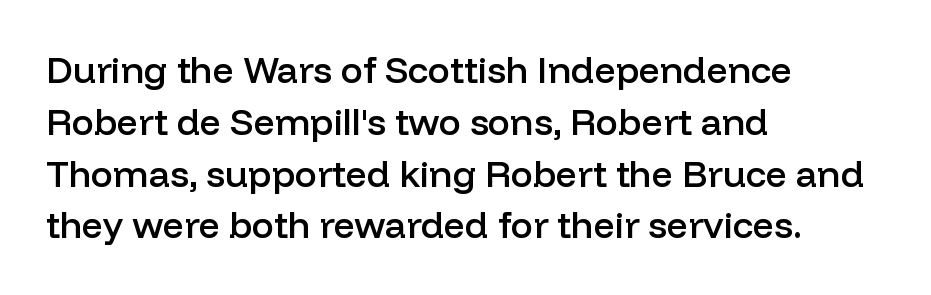
The image shows 37 px semibold sans-serif type, upright; set left-aligned, normal line spacing (1.4x), normal letter spacing, not underlined; low stroke contrast and a medium x-height.
